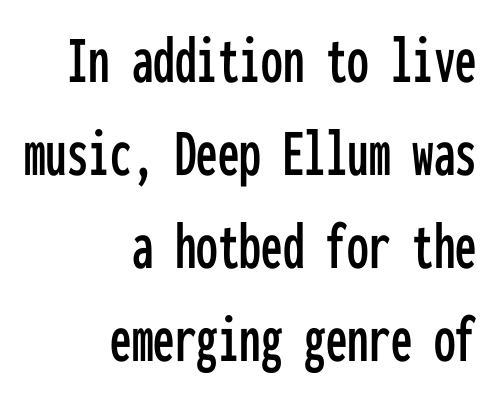
{"serif": "no", "italic": "no", "width": "condensed", "stroke_contrast": "low", "x_height": "medium", "monospaced": "yes", "underline": "no", "align": "right", "line_spacing": "normal", "line_spacing_ratio": 1.35, "letter_spacing": "normal", "letter_spacing_em": 0.0, "glyph_px": 69}
